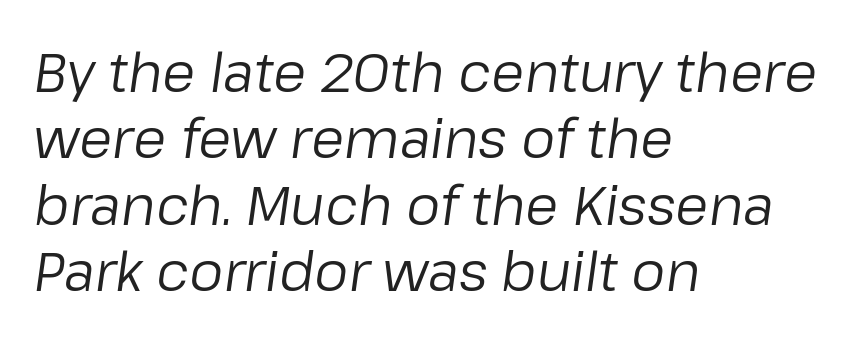
The image shows 54 px regular-weight type, italic (leaning right); set left-aligned, line spacing 1.23x, normal letter spacing, not underlined; low stroke contrast and a medium x-height.
